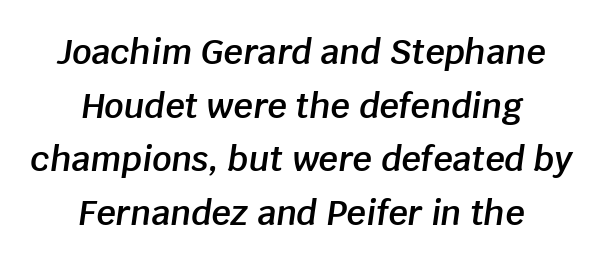
{"italic": "yes", "lean": "right", "slant_degrees": 8, "bold": "semi", "weight": "semibold", "width": "normal", "stroke_contrast": "low", "x_height": "large", "monospaced": "no", "underline": "no", "align": "center", "line_spacing": "normal", "line_spacing_ratio": 1.58, "letter_spacing": "normal", "letter_spacing_em": 0.0, "glyph_px": 34}
